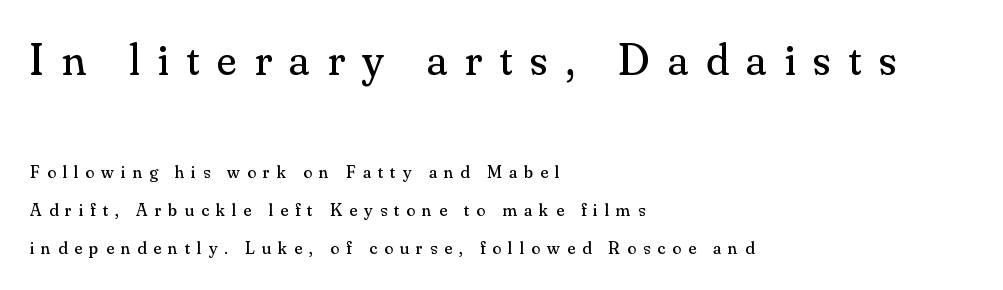
{"serif": "yes", "italic": "no", "bold": "no", "weight": "regular", "width": "normal", "stroke_contrast": "medium", "x_height": "small", "monospaced": "no", "underline": "no", "align": "left", "line_spacing": "loose", "line_spacing_ratio": 2.1, "letter_spacing": "wide", "letter_spacing_em": 0.4, "larger_block": "first", "size_ratio": 2.5, "glyph_px": 45}
